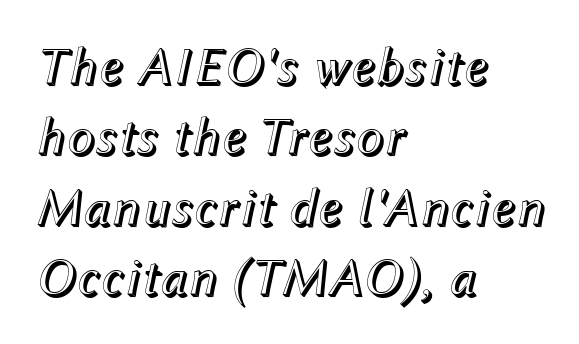
{"italic": "yes", "lean": "right", "slant_degrees": 12, "width": "normal", "x_height": "medium", "monospaced": "no", "underline": "no", "align": "left", "line_spacing": "normal", "line_spacing_ratio": 1.33, "letter_spacing": "normal", "letter_spacing_em": 0.0, "glyph_px": 53}
